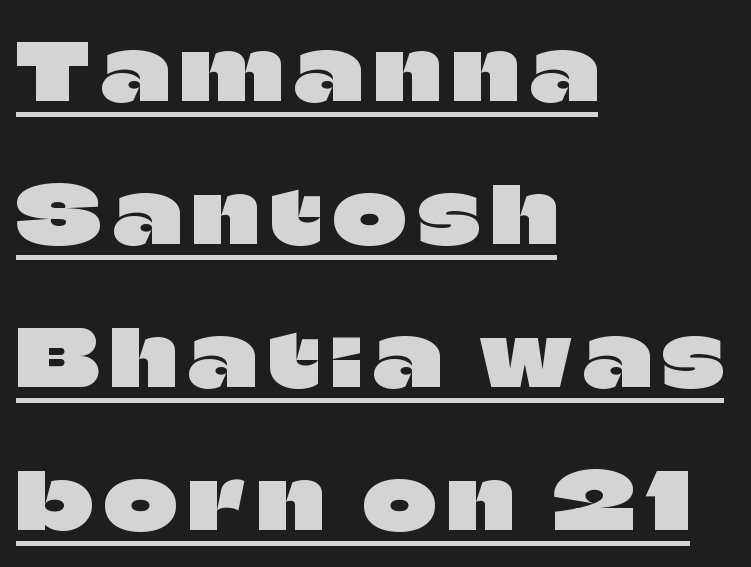
Glance below the letters and you will spot a drawn line. A typesetter would label this face a sans. These lines are rendered in a variable-pitch font. Horizontal alignment here is leftward, the default for most running prose. This is roman type, the default non-slanted kind.
